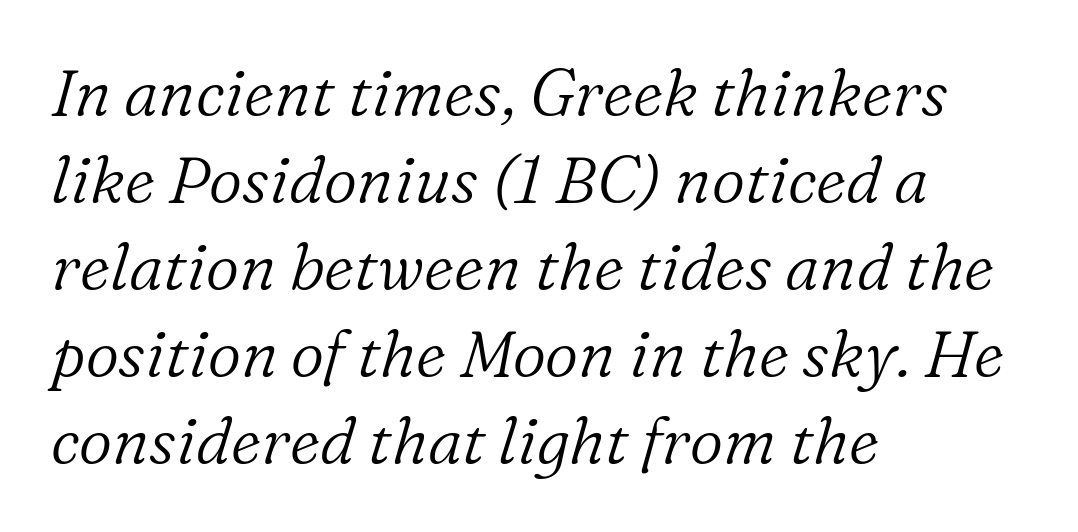
This is serif lettering, the kind often seen in printed books. Each letter keeps its own natural width here, so spacing adapts to shape. Between one letter and the next there's only the usual sliver of space. Does the lettering tilt? It does — this is italic.
